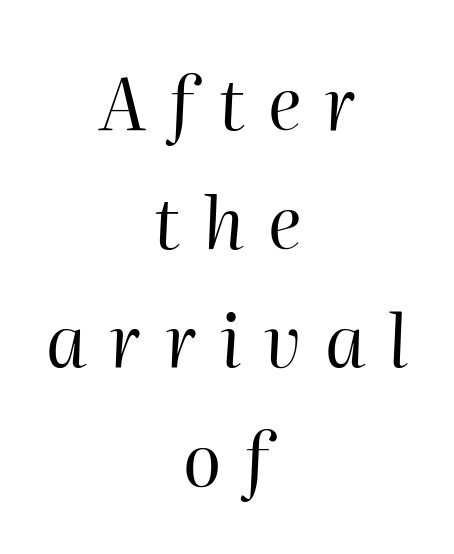
This sample is center-justified, so both line endings float freely. Each letter keeps its own natural width here, so spacing adapts to shape. A typesetter would call this leading conventional body-copy spacing. Stroke mass is kept to a normal reading level or below.
